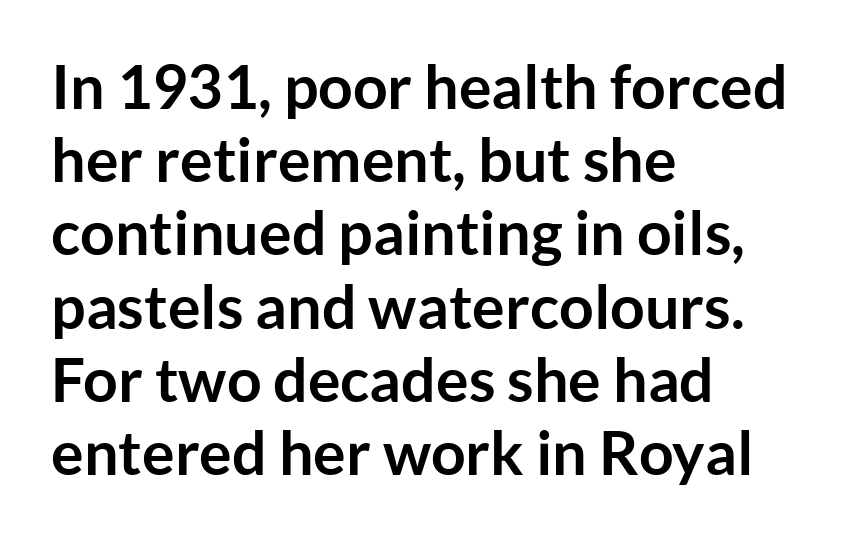
{"serif": "no", "italic": "no", "bold": "yes", "weight": "semibold", "width": "normal", "stroke_contrast": "low", "x_height": "medium", "monospaced": "no", "underline": "no", "align": "left", "line_spacing_ratio": 1.2, "letter_spacing": "normal", "letter_spacing_em": 0.0, "glyph_px": 61}
